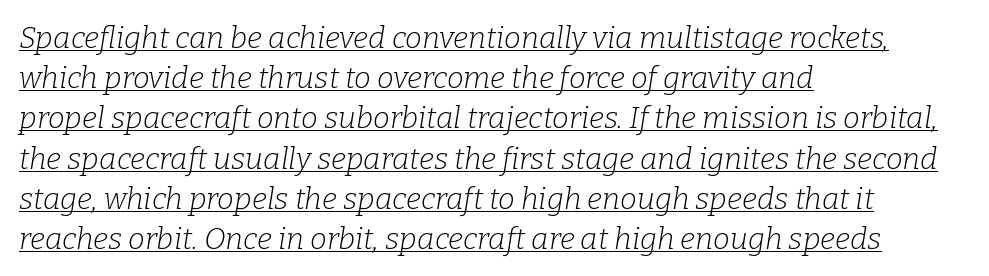
Letterform terminals end in serifs throughout the passage. The lines are quadded left. The typography opts for an oblique posture over an upright one. The rendering keeps characters at their native spacing. Each letter keeps its own natural width here, so spacing adapts to shape.
